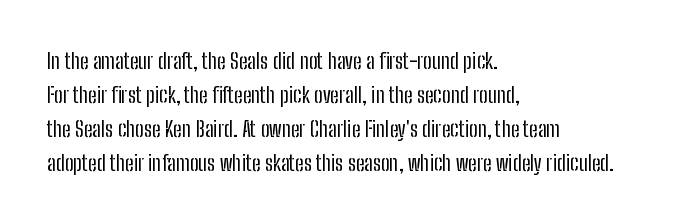
Caption: multi-line text, flush left, ragged right. Rendered with straight, roman letterforms. Beneath every word, the page is bare. Weight: not bold — regular or lighter. Nobody touched the tracking dial on this one. Vertically, the passage feels balanced, rows spaced as you'd expect.
